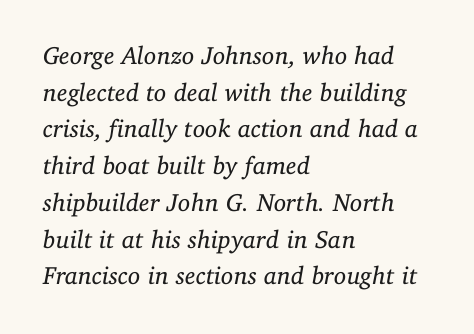
Which margin do the lines hug? The left one — the right edge is uneven. Spacing between characters is what you'd get straight out of the box. Tall strokes in this sample are angled rather than plumb. Glance below the letters and you will spot only blank space. The rows are spaced the way most documents space them.
